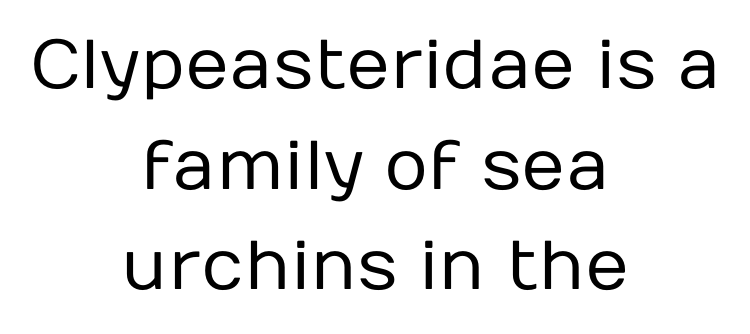
{"serif": "no", "italic": "no", "bold": "no", "weight": "regular", "width": "normal", "stroke_contrast": "low", "x_height": "medium", "monospaced": "no", "underline": "no", "align": "center", "line_spacing": "normal", "line_spacing_ratio": 1.46, "letter_spacing": "normal", "letter_spacing_em": 0.0, "glyph_px": 69}
